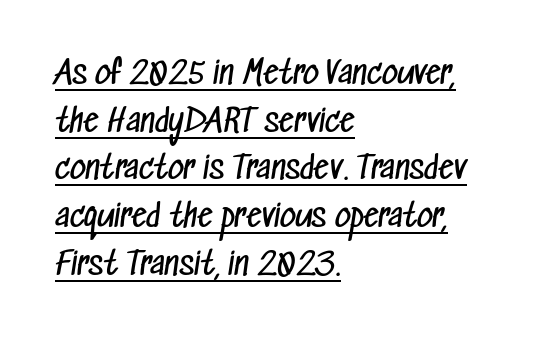
The image shows 31 px regular-weight, condensed sans-serif type; set left-aligned, normal line spacing (1.54x), normal letter spacing, underlined; low stroke contrast and a medium x-height.
